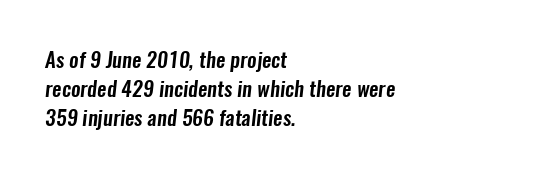
The image shows 21 px text type; set left-aligned, normal line spacing (1.39x), normal letter spacing, not underlined.
